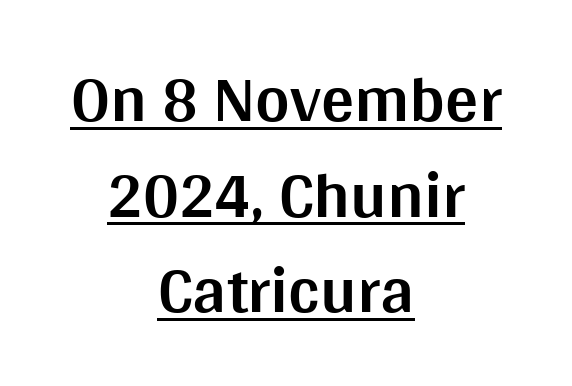
The image shows 66 px bold sans-serif type, upright; set centered, normal line spacing (1.45x), normal letter spacing, underlined; medium stroke contrast and a large x-height.
